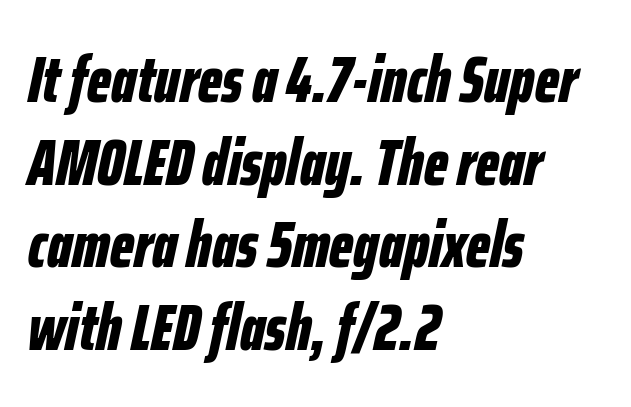
{"italic": "yes", "lean": "right", "slant_degrees": 12, "bold": "yes", "weight": "bold", "width": "condensed", "stroke_contrast": "low", "x_height": "medium", "monospaced": "no", "underline": "no", "align": "left", "line_spacing": "normal", "line_spacing_ratio": 1.27, "letter_spacing": "normal", "letter_spacing_em": 0.0, "glyph_px": 65}
